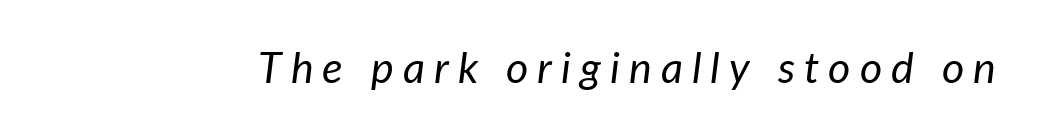
The rendering inserts visible extra space after every character. The typeface has the unassuming heft of standard copy or less. The font's italic variant was chosen for this text. Looks like regular typesetting: each glyph gets only the width it needs. Check the space under the baseline: it is left empty.
